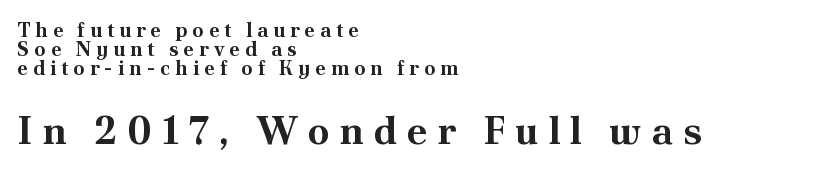
{"serif": "yes", "italic": "no", "bold": "yes", "weight": "bold", "width": "normal", "stroke_contrast": "medium", "x_height": "small", "monospaced": "no", "underline": "no", "align": "left", "line_spacing": "tight", "line_spacing_ratio": 0.95, "letter_spacing": "wide", "letter_spacing_em": 0.25, "larger_block": "second", "size_ratio": 1.95, "glyph_px": 39}
